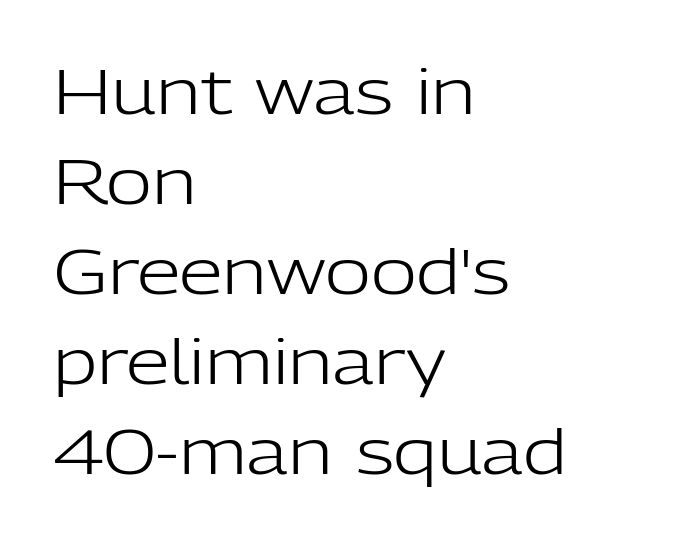
Q: Is the text bold? A: No.
Q: Is the text italic (slanted)? A: No, it is upright.
Q: Is the typeface a serif or a sans-serif typeface? A: Sans-serif.
Q: Is the text underlined? A: No.
Q: How is the paragraph aligned? A: Left-aligned.
Q: Is the spacing between letters normal or unusually wide? A: Normal.
Q: Is the spacing between lines tight, normal or loose? A: Normal.
Q: Width (condensed, normal, or wide)? A: Normal.
Q: Stroke contrast? A: Low.
Q: x-height? A: Medium.
Q: Monospaced? A: No.
